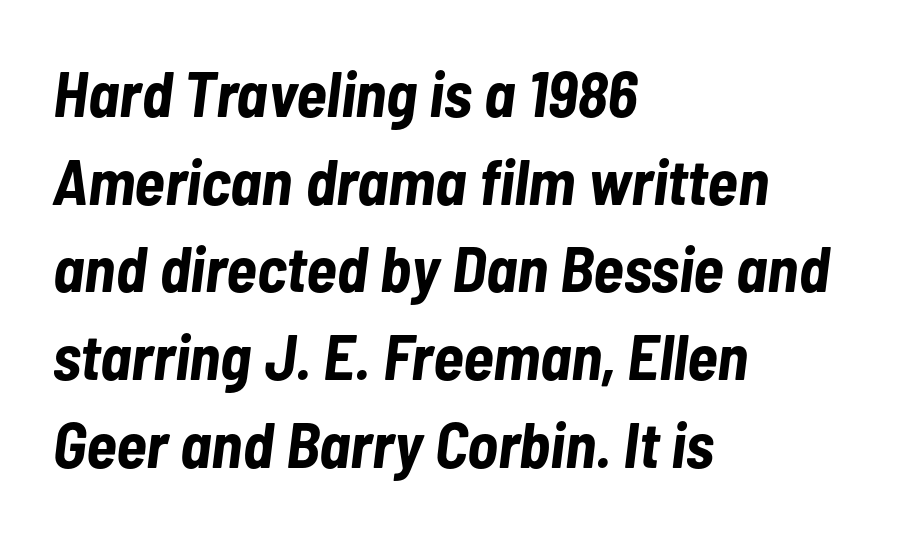
Q: Is the text bold? A: Yes.
Q: Is the text italic (slanted)? A: Yes, it leans right by about 7 degrees.
Q: Is the text underlined? A: No.
Q: How is the paragraph aligned? A: Left-aligned.
Q: Is the spacing between letters normal or unusually wide? A: Normal.
Q: Is the spacing between lines tight, normal or loose? A: Normal.
Q: Width (condensed, normal, or wide)? A: Condensed.
Q: Stroke contrast? A: Low.
Q: x-height? A: Medium.
Q: Monospaced? A: No.
